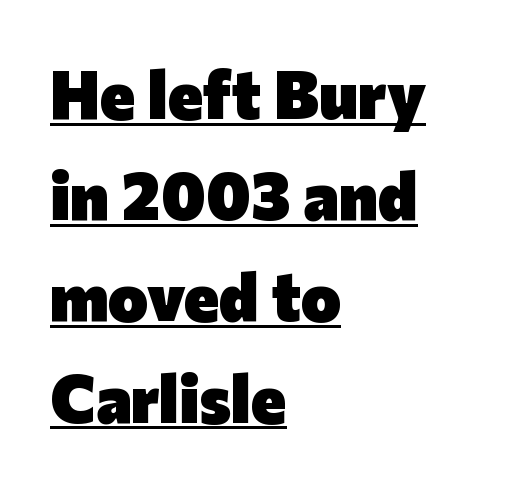
Does the copy run flush right? No — it runs flush left. The block of text has a typical density, with ordinary space between rows. Nope, no serifs anywhere on these letters. What stands out about the letter spacing? Nothing — it is the standard amount. Does the weight exceed regular? Yes, all the way to bold. Descenders here cross a horizontal rule under the line.
